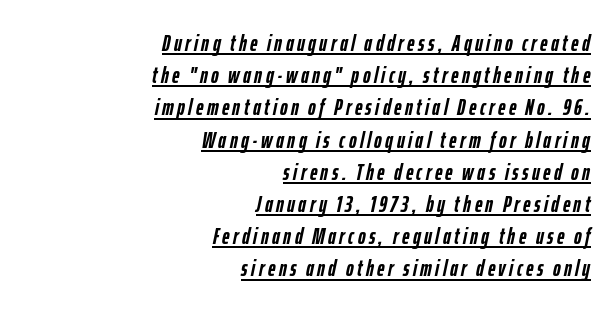
Q: Is the text bold? A: Yes.
Q: Is the text italic (slanted)? A: Yes, it leans right by about 12 degrees.
Q: Is the text underlined? A: Yes.
Q: How is the paragraph aligned? A: Right-aligned.
Q: Is the spacing between lines tight, normal or loose? A: Normal.
